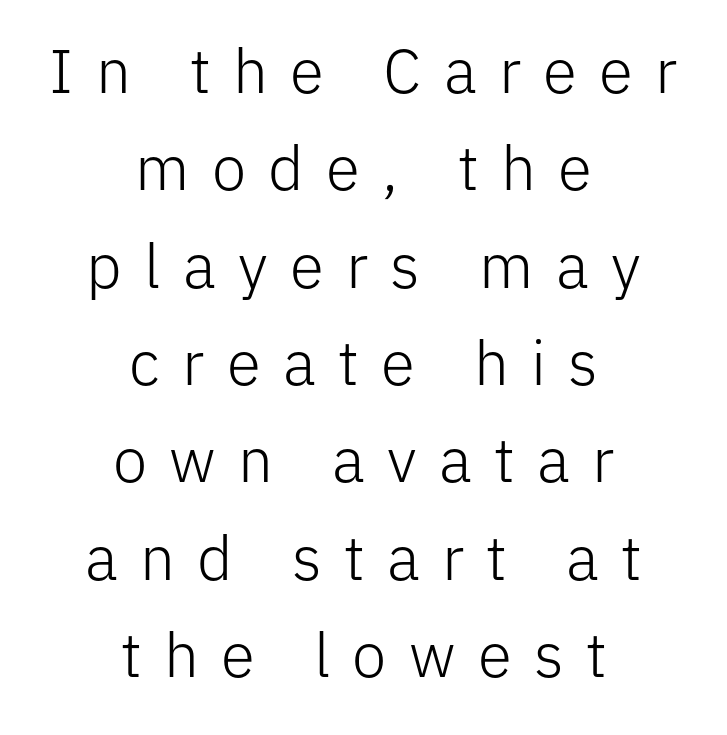
{"serif": "no", "italic": "no", "bold": "no", "weight": "light", "width": "normal", "stroke_contrast": "low", "x_height": "medium", "monospaced": "no", "underline": "no", "align": "center", "line_spacing": "normal", "line_spacing_ratio": 1.57, "letter_spacing": "wide", "letter_spacing_em": 0.36, "glyph_px": 62}
